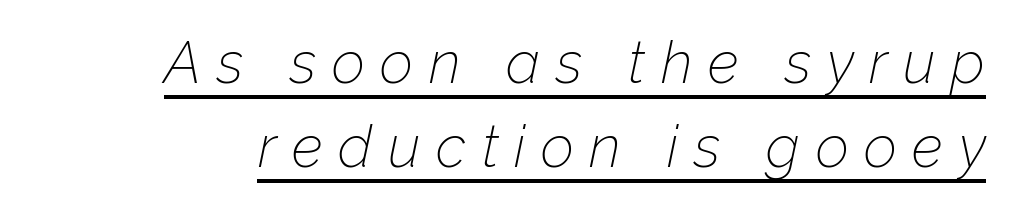
Q: Is the text bold? A: No.
Q: Is the text italic (slanted)? A: Yes, it leans right by about 12 degrees.
Q: Is the text underlined? A: Yes.
Q: Is the spacing between letters normal or unusually wide? A: Unusually wide.
Q: Is the spacing between lines tight, normal or loose? A: Normal.
Q: Width (condensed, normal, or wide)? A: Normal.
Q: Stroke contrast? A: Low.
Q: x-height? A: Medium.
Q: Monospaced? A: No.
